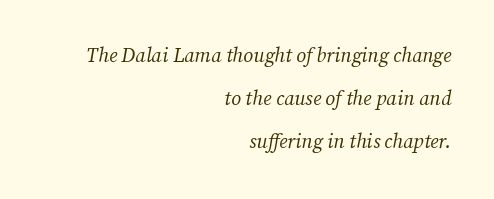
Q: Is the text bold? A: No.
Q: Is the text italic (slanted)? A: Yes, it leans right by about 12 degrees.
Q: Is the text underlined? A: No.
Q: How is the paragraph aligned? A: Right-aligned.
Q: Is the spacing between letters normal or unusually wide? A: Normal.
Q: Is the spacing between lines tight, normal or loose? A: Loose.
